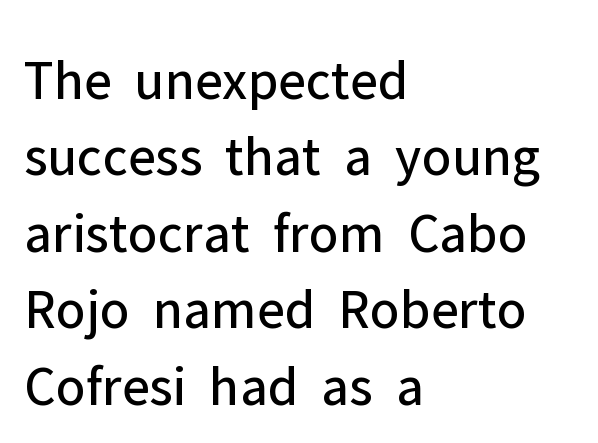
Q: Is the text bold? A: No.
Q: Is the text italic (slanted)? A: No, it is upright.
Q: Is the typeface a serif or a sans-serif typeface? A: Sans-serif.
Q: Is the text underlined? A: No.
Q: How is the paragraph aligned? A: Left-aligned.
Q: Is the spacing between letters normal or unusually wide? A: Normal.
Q: Is the spacing between lines tight, normal or loose? A: Normal.
Q: Width (condensed, normal, or wide)? A: Normal.
Q: Stroke contrast? A: Low.
Q: x-height? A: Medium.
Q: Monospaced? A: No.
